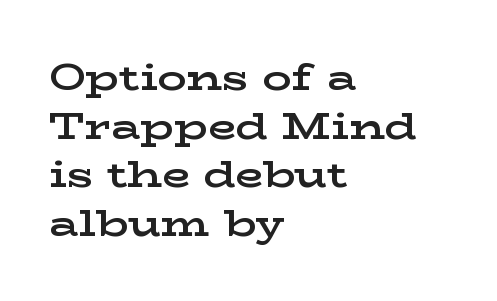
The passage shown stacks its lines at a standard gap. The passage shown is not underscored anywhere. These lines are rendered in a variable-pitch font. Heavy, bold letterforms. If you drew a line through each stem, it would be perfectly vertical. How are the letters spaced? Ordinarily, with no added tracking.
